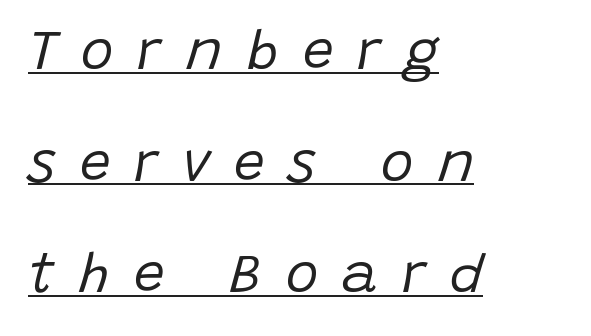
The sample's only ornament is a line tracing under the words. Widely set lines give the paragraph a tall, airy silhouette. Compared with ordinary roman type, these characters are visibly tilted. Each letter keeps its own natural width here, so spacing adapts to shape.
